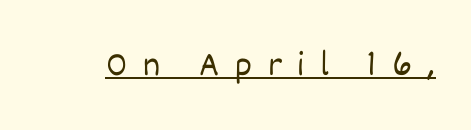
The image shows 35 px light type, upright; set unusually wide letter spacing (+0.45 em), underlined; low stroke contrast and a large x-height.
